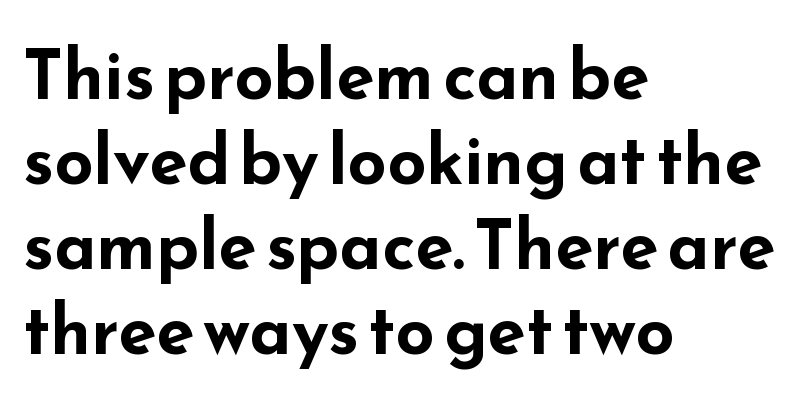
{"serif": "no", "italic": "no", "bold": "yes", "weight": "bold", "width": "wide", "stroke_contrast": "low", "x_height": "small", "monospaced": "no", "underline": "no", "align": "left", "line_spacing_ratio": 1.23, "letter_spacing": "normal", "letter_spacing_em": 0.0, "glyph_px": 69}
